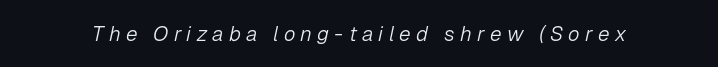
The text carries the slant typical of an italic or oblique font. Between one letter and the next there's a generous, obvious gap. Beneath every word, the page is bare. Stem width sits at or under what a default text font uses.
